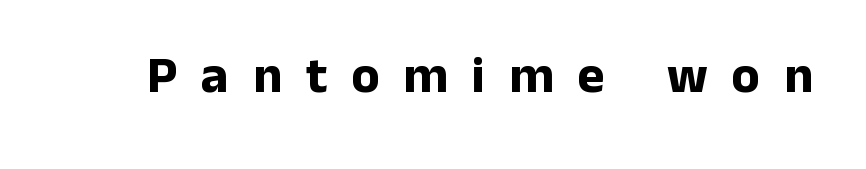
The image shows 52 px bold sans-serif type, upright; set unusually wide letter spacing (+0.46 em), not underlined; low stroke contrast and a medium x-height.
